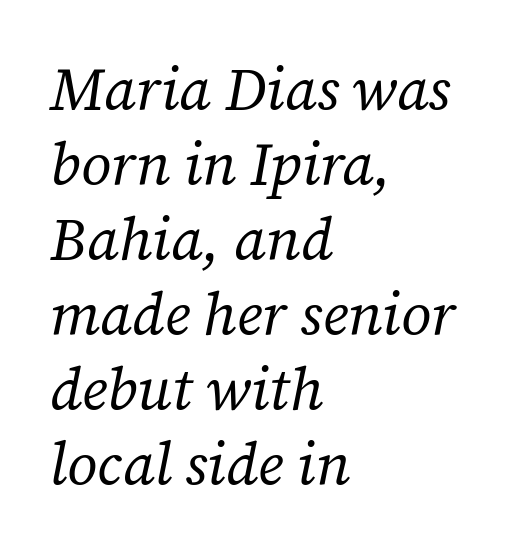
Q: Is the text bold? A: No.
Q: Is the text italic (slanted)? A: Yes, it leans right by about 12 degrees.
Q: Is the typeface a serif or a sans-serif typeface? A: Serif.
Q: Is the text underlined? A: No.
Q: How is the paragraph aligned? A: Left-aligned.
Q: Is the spacing between letters normal or unusually wide? A: Normal.
Q: Is the spacing between lines tight, normal or loose? A: Normal.
Q: Width (condensed, normal, or wide)? A: Normal.
Q: Stroke contrast? A: Low.
Q: x-height? A: Medium.
Q: Monospaced? A: No.
